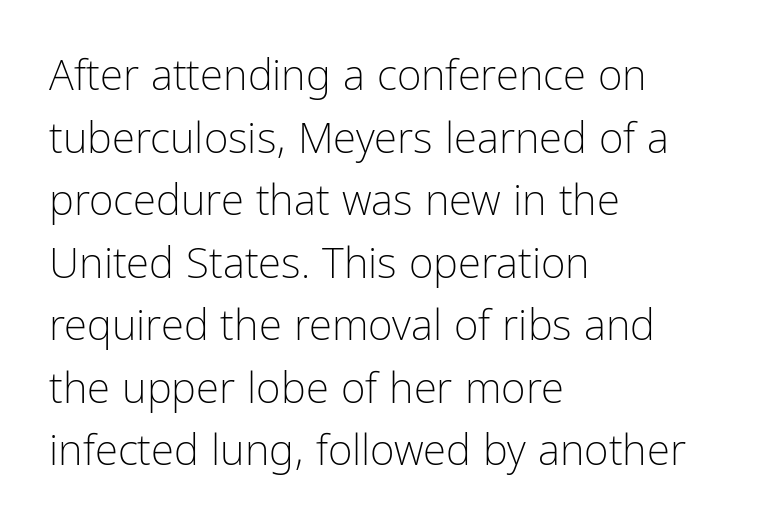
{"serif": "no", "italic": "no", "bold": "no", "weight": "light", "width": "condensed", "stroke_contrast": "low", "x_height": "medium", "monospaced": "no", "underline": "no", "align": "left", "line_spacing": "normal", "line_spacing_ratio": 1.49, "letter_spacing": "normal", "letter_spacing_em": 0.0, "glyph_px": 42}
